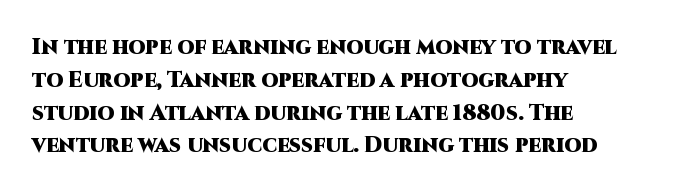
Nobody touched the tracking dial on this one. Alignment: flush left. Tall strokes in this sample are plumb rather than angled. Weight: bold.
